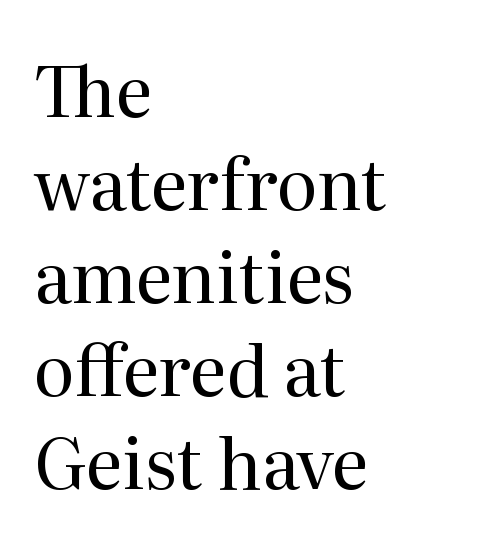
Check the space under the baseline: it is left empty. Leading: standard. Look at the bottom of the vertical strokes: they flare into serifs here. Note the varied advance widths — an 'i' is clearly narrower than an 'm'. Tracking value appears to be zero — textbook default spacing. A roman cut, with each character standing at attention.
